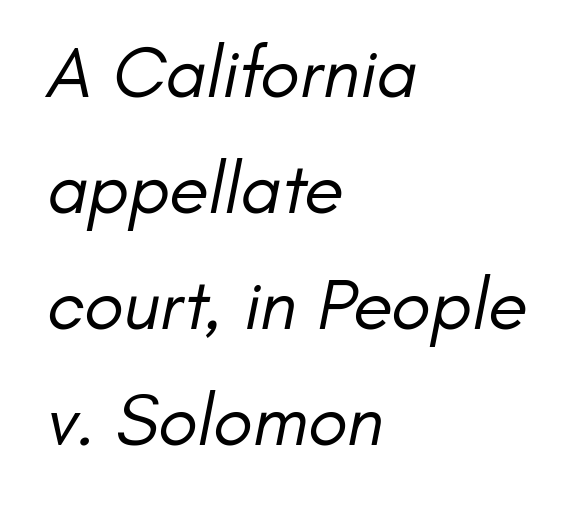
Short and long lines alike share a common starting point at left. Here the glyphs are tracked normally, forming tight word shapes. Stroke thickness stays within the range of a standard reading face or lighter. Quick note: interline space is typical.
